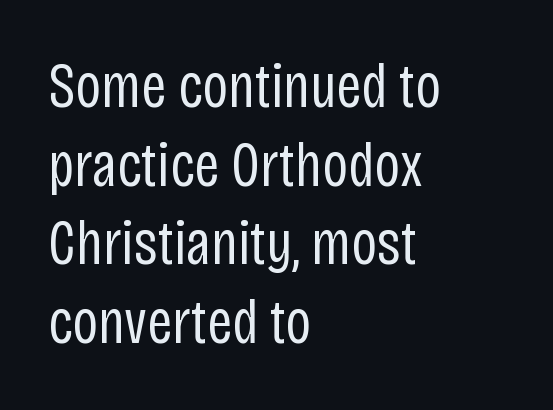
Q: Is the text bold? A: No.
Q: Is the text italic (slanted)? A: No, it is upright.
Q: Is the typeface a serif or a sans-serif typeface? A: Sans-serif.
Q: Is the text underlined? A: No.
Q: How is the paragraph aligned? A: Left-aligned.
Q: Is the spacing between letters normal or unusually wide? A: Normal.
Q: Is the spacing between lines tight, normal or loose? A: Normal.
Q: Width (condensed, normal, or wide)? A: Condensed.
Q: Stroke contrast? A: Low.
Q: x-height? A: Large.
Q: Monospaced? A: No.
